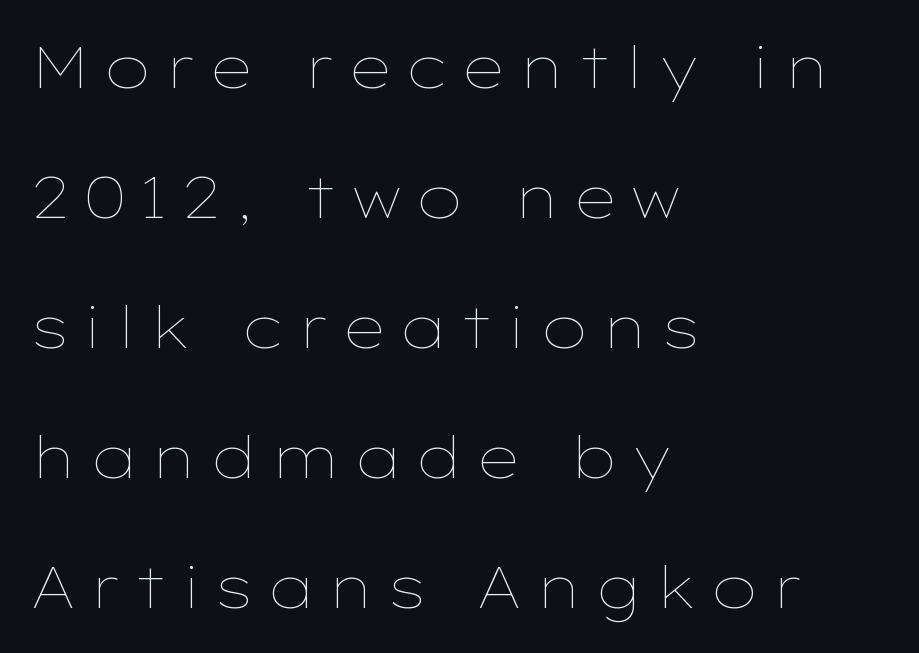
Do the letters lean? They stand straight. The specimen omits any rule beneath the text block's lines. You could fit nearly another row in the gap between these rows. A typesetter would call this heavily tracked-out type. Leftover space on each line is placed entirely after the last word. Each letter keeps its own natural width here, so spacing adapts to shape.
